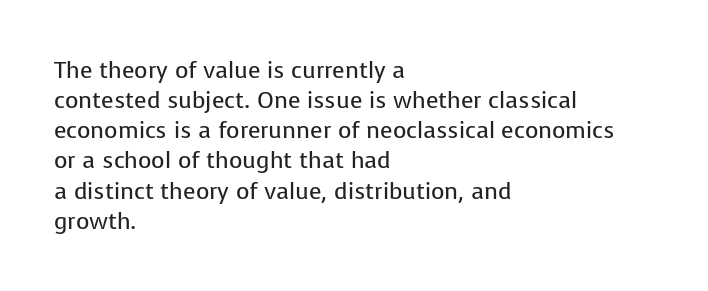
Teacher's note: observe the even left margin — that is flush-left alignment. Does extra space separate the letters? No, they use regular spacing. In terms of posture, this sample is upright. The glyphs are unaccompanied by any horizontal stroke below them. The lines sit at an ordinary, default distance from one another.
